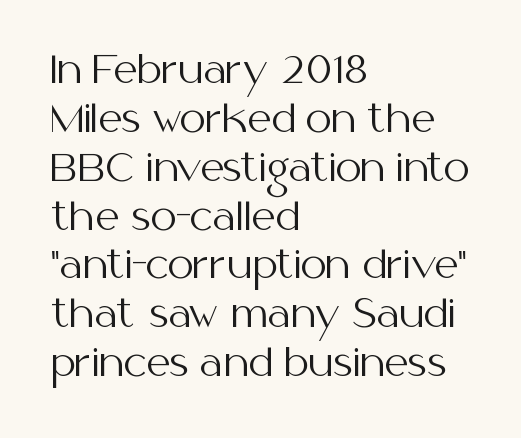
This sample has the flowing, uneven cadence of proportional lettering. The face used here is a sans, in the tradition of grotesques and geometrics. Here the glyphs are tracked normally, forming tight word shapes. Is this a heavy cut? Hardly; it is regular or lighter. Horizontal alignment here is leftward, the default for most running prose. Evenly set lines give the paragraph a standard silhouette.
